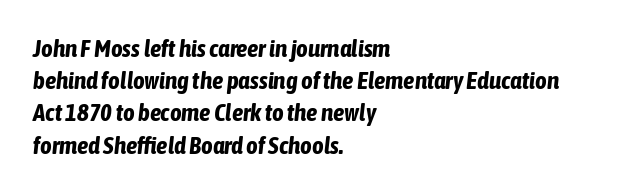
The image shows 25 px bold type, italic (leaning right); set left-aligned, normal line spacing (1.29x), normal letter spacing, not underlined.
